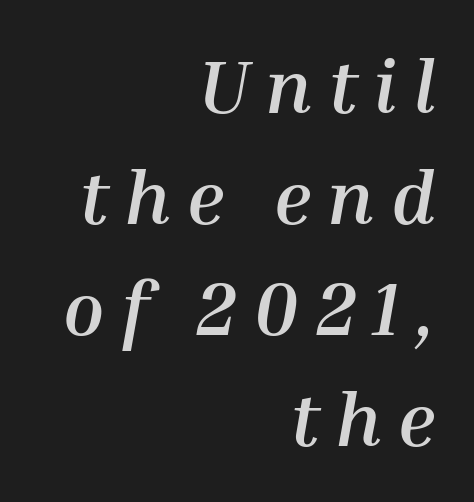
Q: Is the text bold? A: Yes.
Q: Is the text italic (slanted)? A: Yes, it leans right by about 10 degrees.
Q: Is the text underlined? A: No.
Q: How is the paragraph aligned? A: Right-aligned.
Q: Is the spacing between letters normal or unusually wide? A: Unusually wide.
Q: Is the spacing between lines tight, normal or loose? A: Normal.
Q: Width (condensed, normal, or wide)? A: Normal.
Q: Stroke contrast? A: Medium.
Q: x-height? A: Medium.
Q: Monospaced? A: No.
